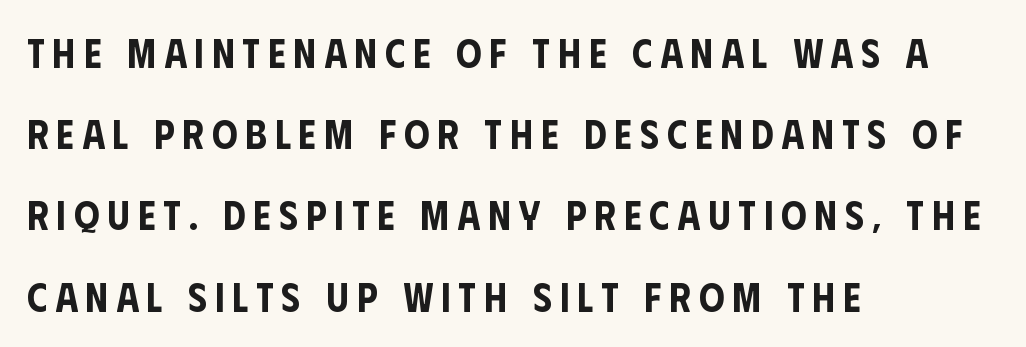
{"serif": "no", "italic": "no", "width": "condensed", "stroke_contrast": "low", "x_height": "large", "monospaced": "no", "underline": "no", "align": "left", "line_spacing": "loose", "line_spacing_ratio": 2.03, "letter_spacing": "wide", "letter_spacing_em": 0.2, "glyph_px": 40}
